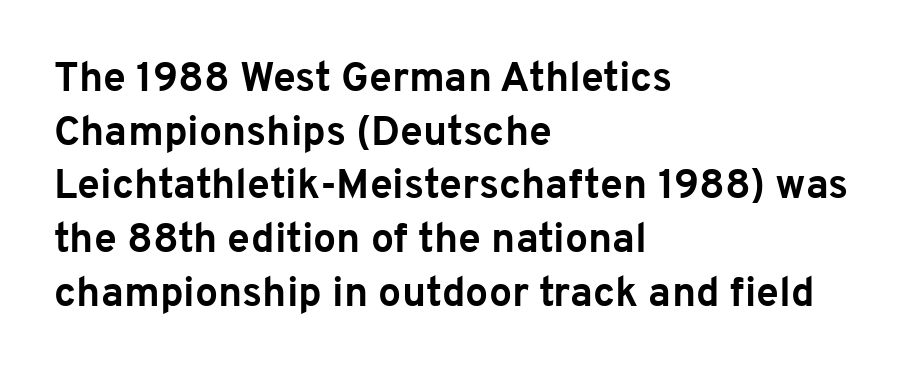
The image shows 41 px bold sans-serif type, upright; set left-aligned, normal line spacing (1.31x), normal letter spacing, not underlined; low stroke contrast and a medium x-height.
